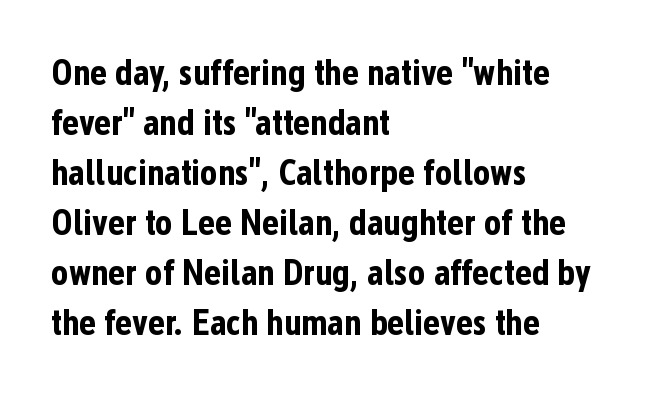
The image shows 36 px bold, condensed sans-serif type, upright; set left-aligned, normal line spacing (1.39x), normal letter spacing, not underlined; low stroke contrast and a medium x-height.
